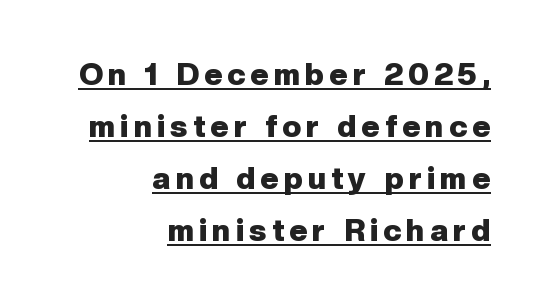
Q: Is the text bold? A: Yes.
Q: Is the text italic (slanted)? A: No, it is upright.
Q: Is the typeface a serif or a sans-serif typeface? A: Sans-serif.
Q: Is the text underlined? A: Yes.
Q: How is the paragraph aligned? A: Right-aligned.
Q: Is the spacing between lines tight, normal or loose? A: Normal.
Q: Width (condensed, normal, or wide)? A: Normal.
Q: Stroke contrast? A: Low.
Q: x-height? A: Medium.
Q: Monospaced? A: No.
